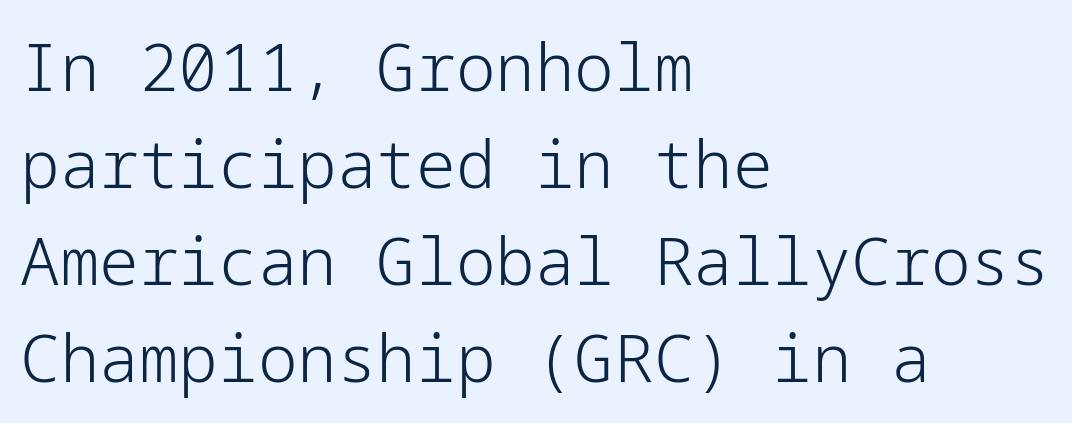
Unbolded letterforms with no extra heft. When letters stand straight like this, we call the style roman or upright. This sample is left-justified, so line endings fall wherever the words run out. Descender tails drop into unmarked territory. Honestly, the letter spacing is just normal — you wouldn't notice it.
